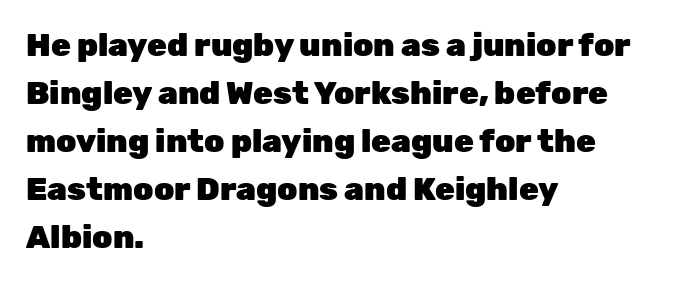
Q: Is the text bold? A: Yes.
Q: Is the text italic (slanted)? A: No, it is upright.
Q: Is the typeface a serif or a sans-serif typeface? A: Sans-serif.
Q: Is the text underlined? A: No.
Q: How is the paragraph aligned? A: Left-aligned.
Q: Is the spacing between letters normal or unusually wide? A: Normal.
Q: Is the spacing between lines tight, normal or loose? A: Normal.
Q: Width (condensed, normal, or wide)? A: Normal.
Q: Stroke contrast? A: Low.
Q: x-height? A: Medium.
Q: Monospaced? A: No.
